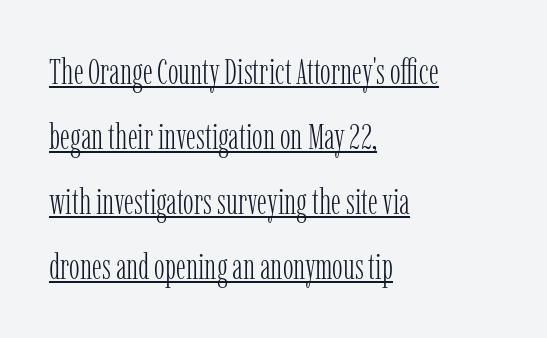
The image shows 36 px light, condensed serif type, upright; set left-aligned, line spacing 1.81x, normal letter spacing, underlined; low stroke contrast and a medium x-height.
